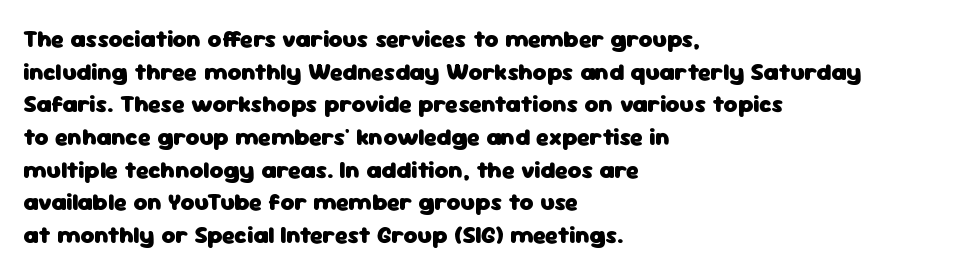
Q: Is the text bold? A: Yes.
Q: Is the text italic (slanted)? A: No, it is upright.
Q: Is the text underlined? A: No.
Q: How is the paragraph aligned? A: Left-aligned.
Q: Is the spacing between letters normal or unusually wide? A: Normal.
Q: Is the spacing between lines tight, normal or loose? A: Normal.
